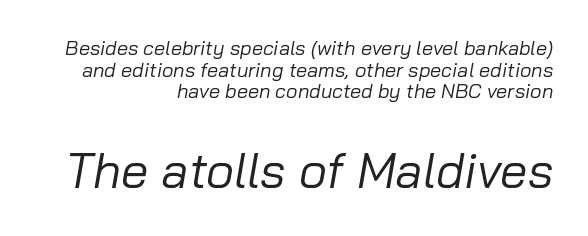
Honestly, the rows look squashed on top of each other. Does extra space separate the letters? No, they use regular spacing. These lines are set flush right with a ragged left edge. Rule under the text: the space is simply empty. If you squint, the bottom block still reads clearly — it's the larger of the two.
